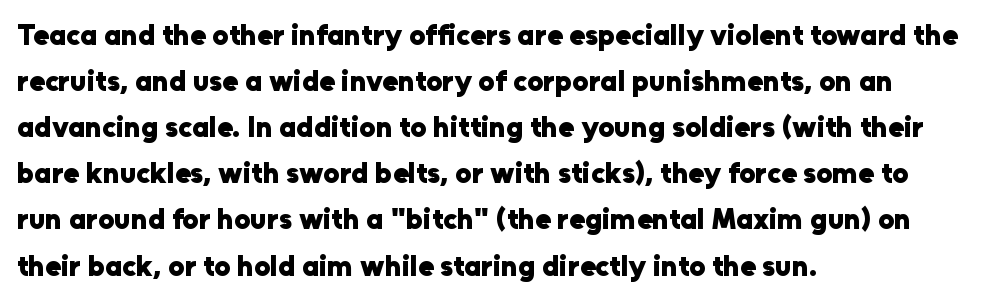
{"serif": "no", "italic": "no", "bold": "yes", "weight": "heavy", "width": "normal", "stroke_contrast": "low", "x_height": "medium", "monospaced": "no", "underline": "no", "align": "left", "line_spacing": "normal", "line_spacing_ratio": 1.59, "letter_spacing": "normal", "letter_spacing_em": 0.0, "glyph_px": 29}
